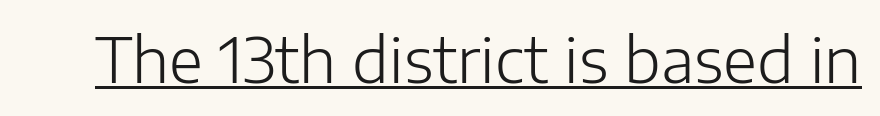
The typography opts for an upright posture over an oblique one. The face used here is proportionally spaced, like ordinary book or web type. Does a line run under the words? Yes, clearly. Unlike a traditional serif, this face leaves its strokes unadorned. The letterforms sit shoulder to shoulder at normal distance. Nothing heavy about these letters — not bold at all.
